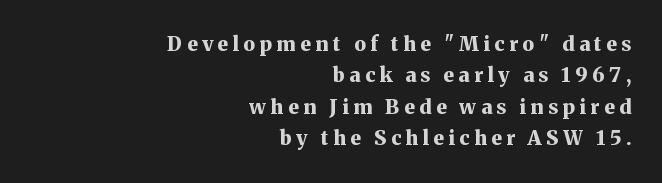
Pretty heavy lettering here — definitely bold. Only glyphs here, with clear space below each row. The lines sit at an ordinary, default distance from one another. The lines are quadded right. Loose tracking; the words dissolve into strings of separated letters. Vertical strokes here are truly vertical.
